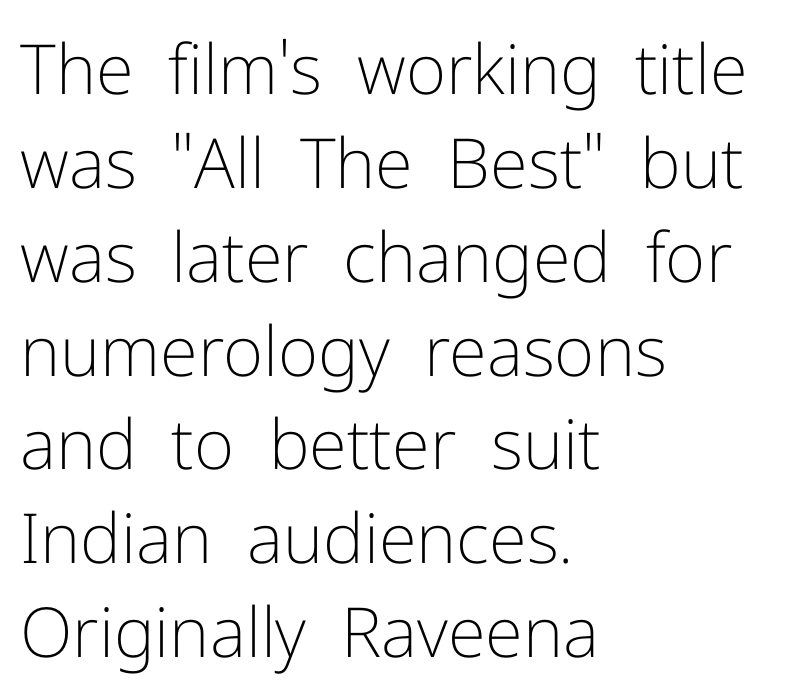
The rows are spaced the way most documents space them. Here the glyphs are tracked normally, forming tight word shapes. Unbolded letterforms with no extra heft. Classification — sans serif. The strip under each line holds only bare page. This sample has the flowing, uneven cadence of proportional lettering.
